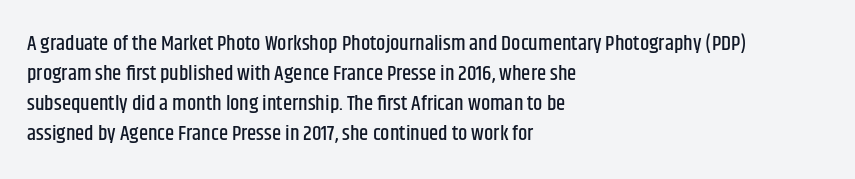
The gaps between neighbouring characters are ordinary and unremarkable. This rendering uses left alignment, leaving the right contour irregular. Horizontal bands of white between lines are of average thickness. The strip under each line holds only bare page. It's the straight-up-and-down kind of type.
